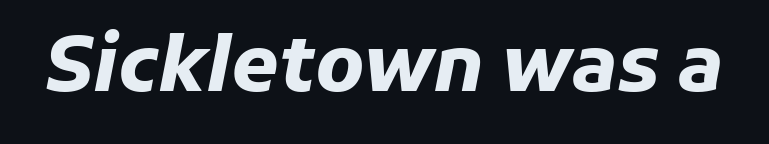
As a designer I'd log this as weight 700, bold. An italicized treatment has been applied to the whole sample. Honestly, there is no underline to notice here at all. Inter-character spacing is left at the font's built-in metrics. Looks like regular typesetting: each glyph gets only the width it needs.
